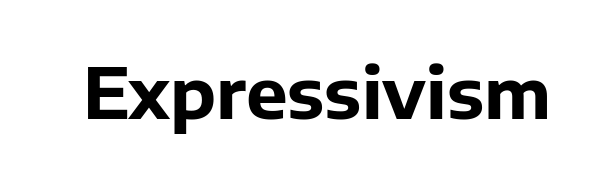
{"serif": "no", "italic": "no", "bold": "yes", "weight": "bold", "width": "normal", "stroke_contrast": "low", "x_height": "medium", "monospaced": "no", "underline": "no", "letter_spacing": "normal", "letter_spacing_em": 0.0, "glyph_px": 70}
